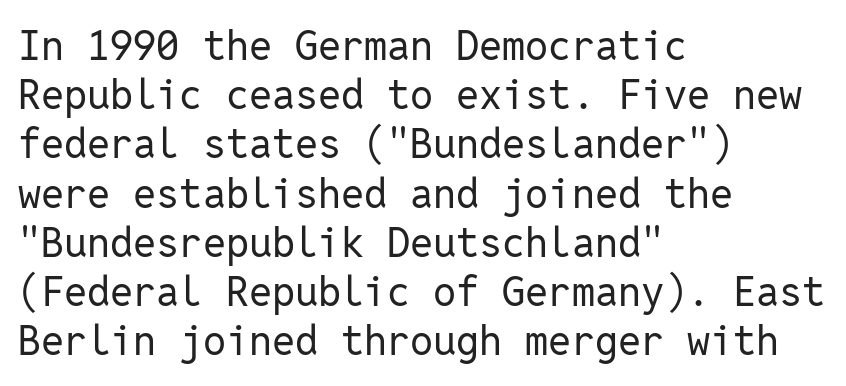
The image shows 41 px regular-weight sans-serif type, upright, monospaced; set left-aligned, line spacing 1.2x, normal letter spacing, not underlined; low stroke contrast and a medium x-height.
